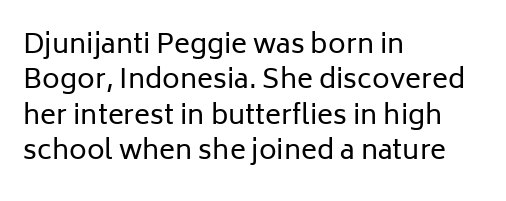
Q: Is the text bold? A: No.
Q: Is the text italic (slanted)? A: No, it is upright.
Q: Is the text underlined? A: No.
Q: How is the paragraph aligned? A: Left-aligned.
Q: Is the spacing between letters normal or unusually wide? A: Normal.
Q: Is the spacing between lines tight, normal or loose? A: Normal.
